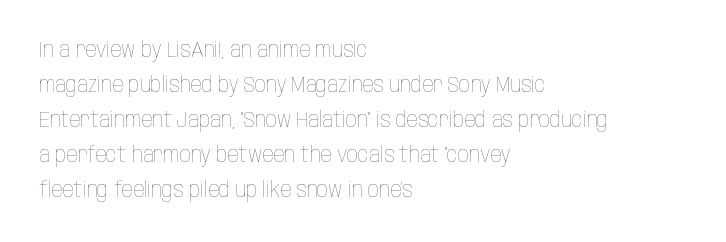
Q: Is the text bold? A: No.
Q: Is the text italic (slanted)? A: No, it is upright.
Q: Is the text underlined? A: No.
Q: How is the paragraph aligned? A: Left-aligned.
Q: Is the spacing between letters normal or unusually wide? A: Normal.
Q: Is the spacing between lines tight, normal or loose? A: Normal.
